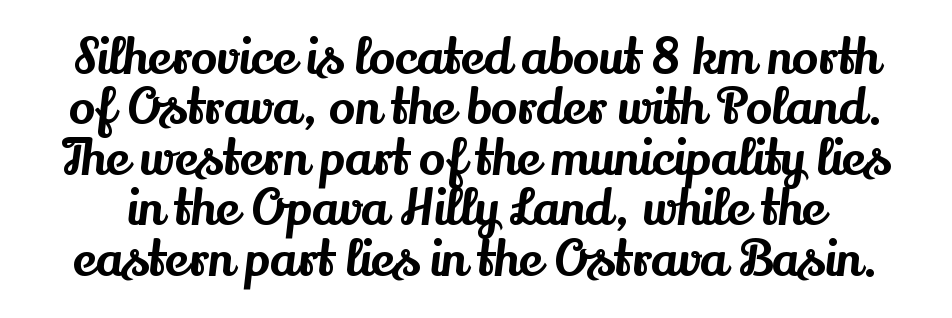
The image shows 49 px serif type; set tight line spacing (1.03x), normal letter spacing, not underlined; medium stroke contrast and a small x-height.
